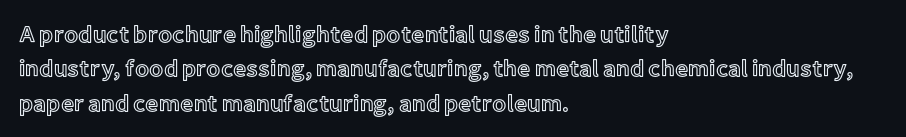
The image shows 23 px text type, upright; set left-aligned, normal line spacing (1.49x), normal letter spacing, not underlined.
